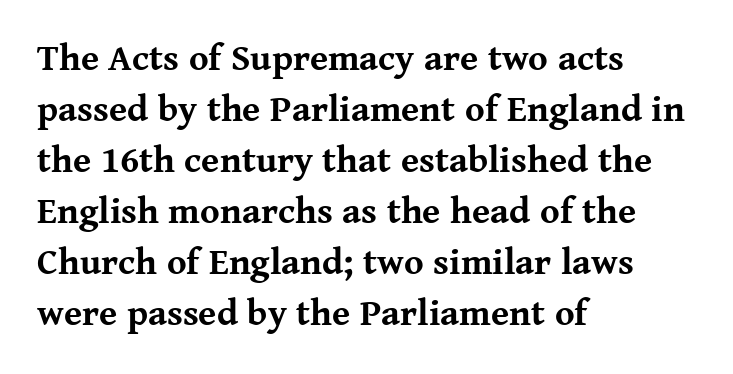
The image shows 37 px bold serif type, upright; set left-aligned, normal line spacing (1.38x), normal letter spacing, not underlined; medium stroke contrast and a medium x-height.
